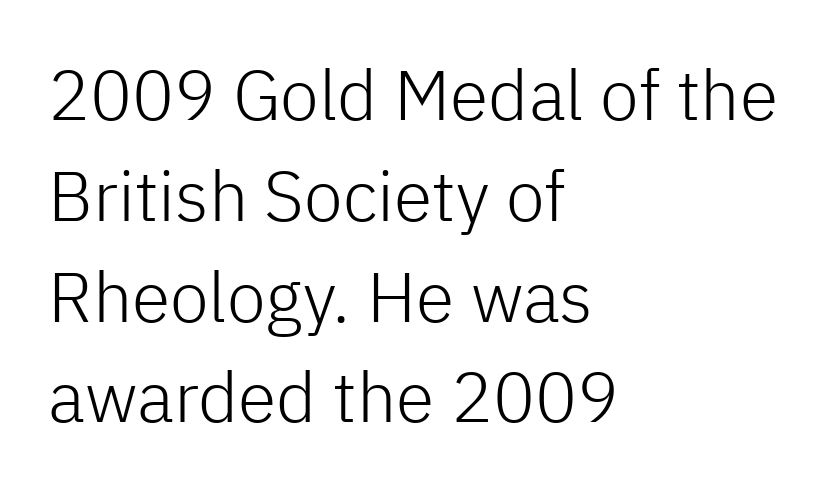
{"serif": "no", "italic": "no", "bold": "no", "weight": "light", "width": "normal", "stroke_contrast": "low", "x_height": "medium", "monospaced": "no", "underline": "no", "align": "left", "line_spacing": "normal", "line_spacing_ratio": 1.44, "letter_spacing": "normal", "letter_spacing_em": 0.0, "glyph_px": 70}
